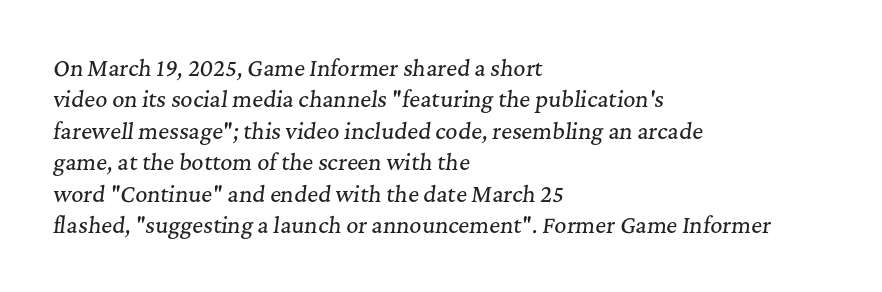
Q: Is the text italic (slanted)? A: Yes, it leans right by about 7 degrees.
Q: Is the text underlined? A: No.
Q: How is the paragraph aligned? A: Left-aligned.
Q: Is the spacing between letters normal or unusually wide? A: Normal.
Q: Is the spacing between lines tight, normal or loose? A: Normal.
